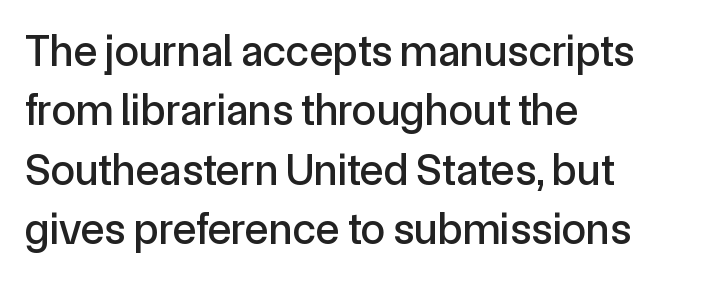
Q: Is the text italic (slanted)? A: No, it is upright.
Q: Is the typeface a serif or a sans-serif typeface? A: Sans-serif.
Q: Is the text underlined? A: No.
Q: How is the paragraph aligned? A: Left-aligned.
Q: Is the spacing between letters normal or unusually wide? A: Normal.
Q: Is the spacing between lines tight, normal or loose? A: Normal.
Q: Width (condensed, normal, or wide)? A: Normal.
Q: x-height? A: Medium.
Q: Monospaced? A: No.
